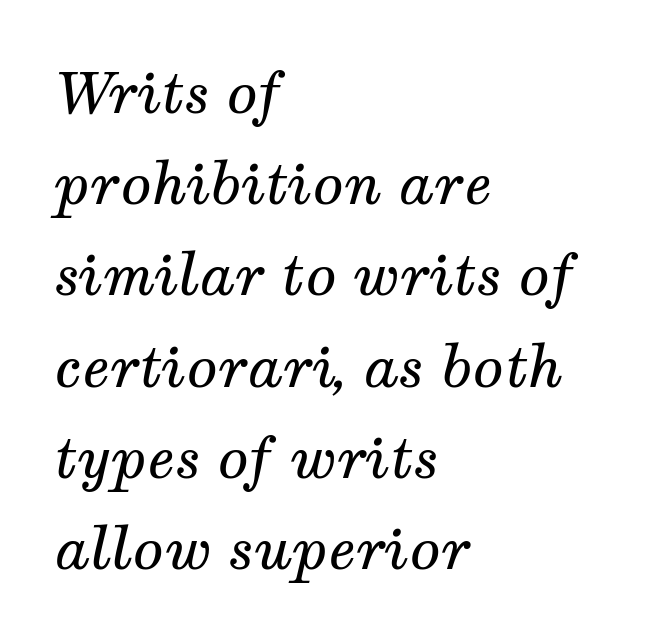
{"serif": "yes", "italic": "yes", "lean": "right", "slant_degrees": 12, "bold": "no", "weight": "regular", "width": "normal", "stroke_contrast": "medium", "x_height": "medium", "monospaced": "no", "underline": "no", "align": "left", "line_spacing": "normal", "line_spacing_ratio": 1.6, "letter_spacing": "normal", "letter_spacing_em": 0.0, "glyph_px": 57}
